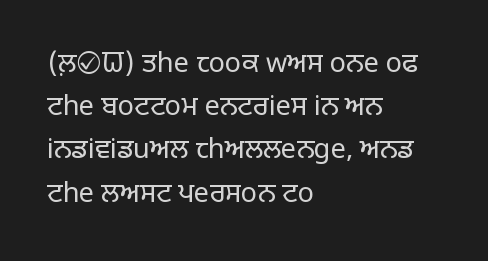
The image shows 27 px text type, upright; set left-aligned, normal line spacing (1.6x), normal letter spacing, not underlined.
